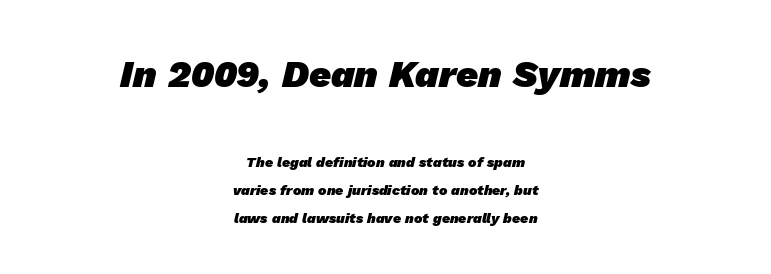
{"serif": "no", "bold": "yes", "weight": "heavy", "width": "normal", "stroke_contrast": "low", "x_height": "medium", "monospaced": "no", "underline": "no", "align": "center", "line_spacing": "loose", "line_spacing_ratio": 2.0, "letter_spacing": "normal", "letter_spacing_em": 0.0, "larger_block": "first", "size_ratio": 2.71, "glyph_px": 38}
